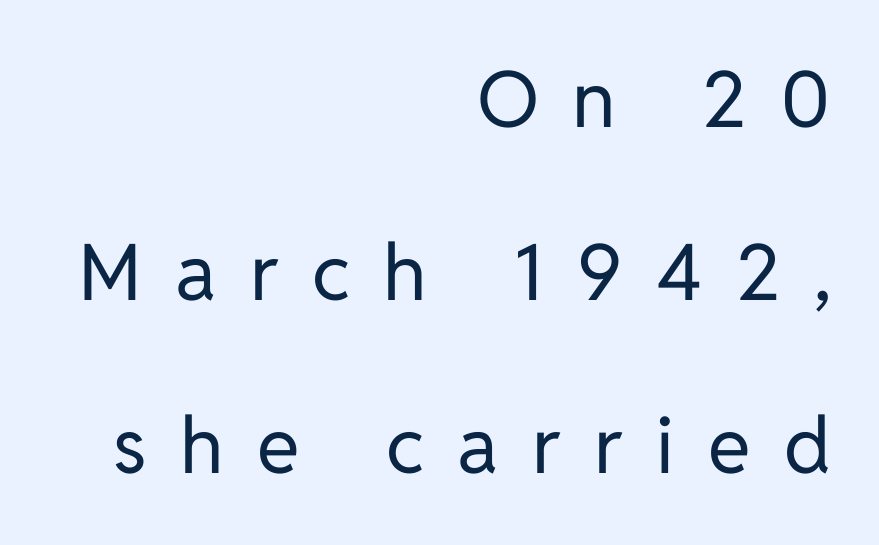
Q: Is the text bold? A: No.
Q: Is the text italic (slanted)? A: No, it is upright.
Q: Is the typeface a serif or a sans-serif typeface? A: Sans-serif.
Q: Is the text underlined? A: No.
Q: How is the paragraph aligned? A: Right-aligned.
Q: Is the spacing between letters normal or unusually wide? A: Unusually wide.
Q: Is the spacing between lines tight, normal or loose? A: Loose.
Q: Width (condensed, normal, or wide)? A: Normal.
Q: Stroke contrast? A: Low.
Q: x-height? A: Medium.
Q: Monospaced? A: No.
